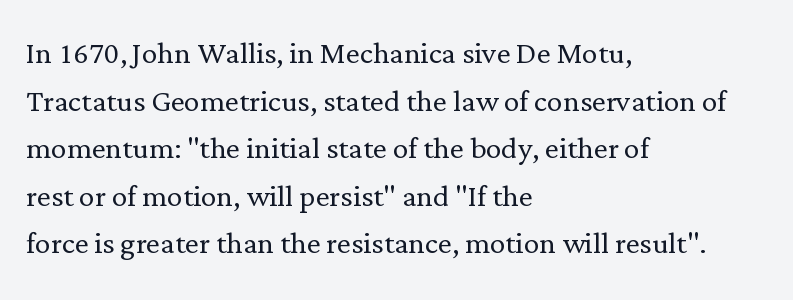
Q: Is the text bold? A: No.
Q: Is the text italic (slanted)? A: No, it is upright.
Q: Is the typeface a serif or a sans-serif typeface? A: Serif.
Q: Is the text underlined? A: No.
Q: How is the paragraph aligned? A: Left-aligned.
Q: Is the spacing between letters normal or unusually wide? A: Normal.
Q: Width (condensed, normal, or wide)? A: Normal.
Q: Stroke contrast? A: Low.
Q: x-height? A: Medium.
Q: Monospaced? A: No.
